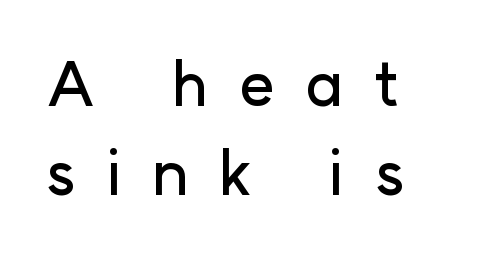
The image shows 61 px sans-serif type, upright; set normal line spacing (1.46x), unusually wide letter spacing (+0.5 em), not underlined; low stroke contrast and a medium x-height.
